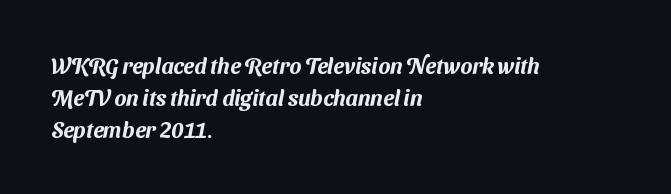
The image shows 22 px text type; set left-aligned, normal line spacing (1.46x), normal letter spacing, not underlined.
